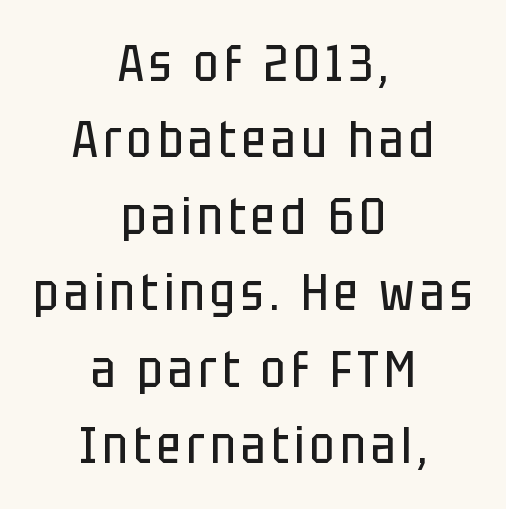
I'd call this a sans setting — the letters go barefoot. The letters look calm and open, with moderate or lighter stems. Each letter keeps its own natural width here, so spacing adapts to shape. Nobody drew a line under any word here.
